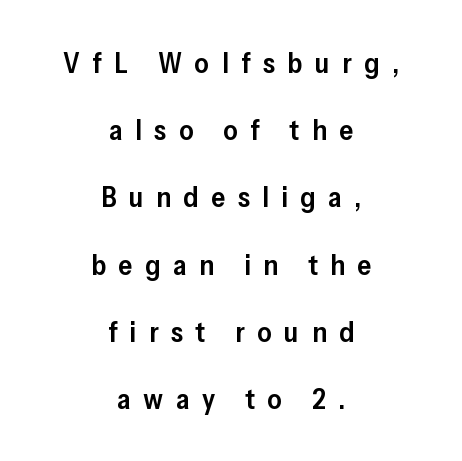
The image shows 28 px semibold sans-serif type, upright; set centered, loose line spacing (2.4x), unusually wide letter spacing (+0.45 em), not underlined; low stroke contrast and a medium x-height.
